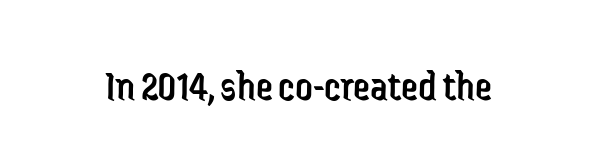
There is no visible air inserted between adjacent glyphs. The face used here is proportionally spaced, like ordinary book or web type. Descenders are the only things crossing below the line. Is this a sans? Yes — the strokes have no serifs. These lines were composed using upright roman letters. Nothing heavy about these letters — not bold at all.
